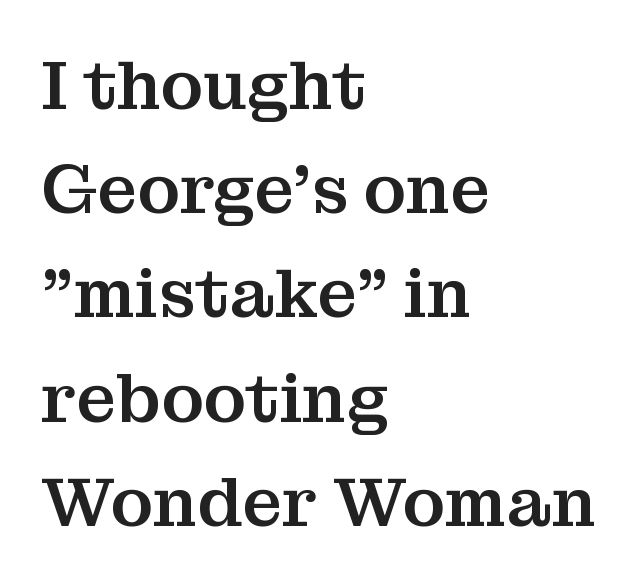
{"serif": "yes", "italic": "no", "width": "normal", "stroke_contrast": "medium", "x_height": "medium", "monospaced": "no", "underline": "no", "align": "left", "line_spacing": "normal", "line_spacing_ratio": 1.51, "letter_spacing": "normal", "letter_spacing_em": 0.0, "glyph_px": 69}
